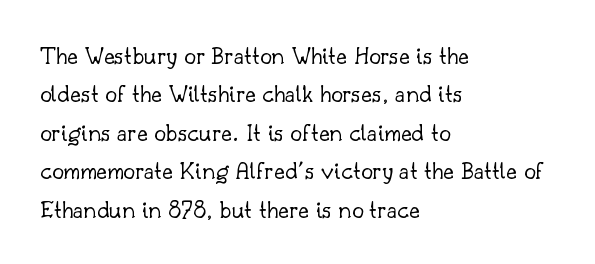
The image shows 26 px text type, upright; set left-aligned, normal line spacing (1.48x), normal letter spacing, not underlined.
